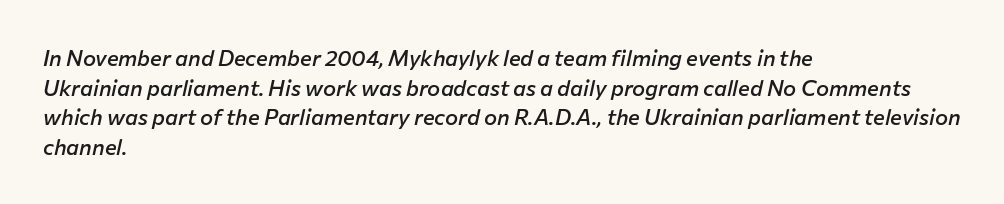
Q: Is the text bold? A: Semi-bold.
Q: Is the text italic (slanted)? A: Yes, it leans right by about 12 degrees.
Q: Is the text underlined? A: No.
Q: How is the paragraph aligned? A: Left-aligned.
Q: Is the spacing between letters normal or unusually wide? A: Normal.
Q: Is the spacing between lines tight, normal or loose? A: Normal.
